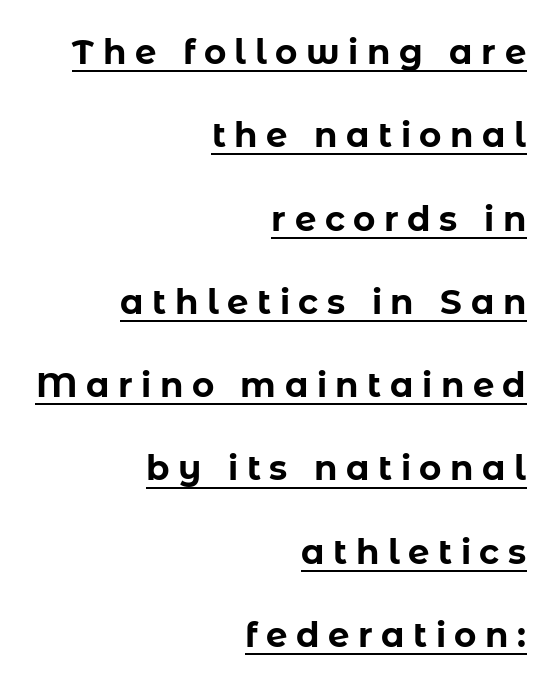
{"serif": "no", "italic": "no", "bold": "yes", "weight": "bold", "width": "normal", "stroke_contrast": "low", "x_height": "medium", "monospaced": "no", "underline": "yes", "align": "right", "line_spacing": "loose", "line_spacing_ratio": 2.45, "letter_spacing": "wide", "letter_spacing_em": 0.25, "glyph_px": 34}
